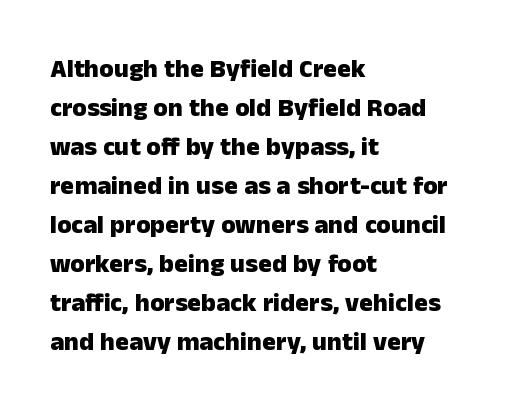
{"italic": "no", "bold": "yes", "underline": "no", "align": "left", "line_spacing": "normal", "line_spacing_ratio": 1.5, "letter_spacing": "normal", "letter_spacing_em": 0.0, "glyph_px": 26}
